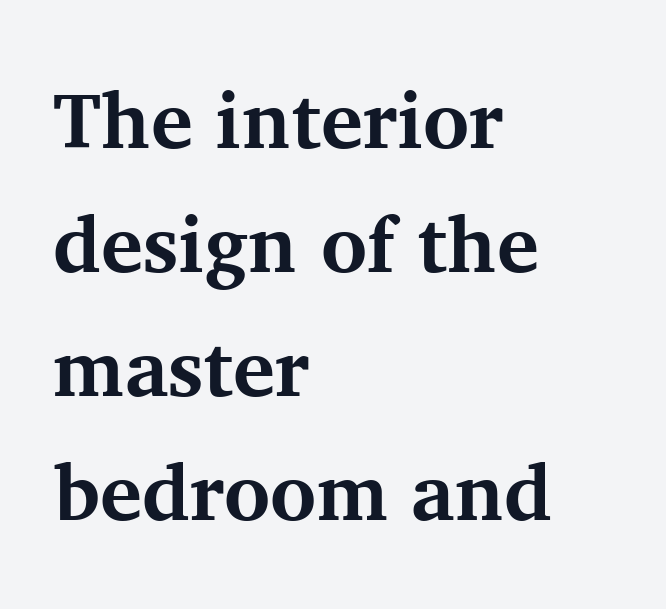
{"serif": "yes", "italic": "no", "bold": "yes", "weight": "bold", "width": "normal", "stroke_contrast": "medium", "x_height": "medium", "monospaced": "no", "underline": "no", "align": "left", "line_spacing": "normal", "line_spacing_ratio": 1.57, "letter_spacing": "normal", "letter_spacing_em": 0.0, "glyph_px": 79}
